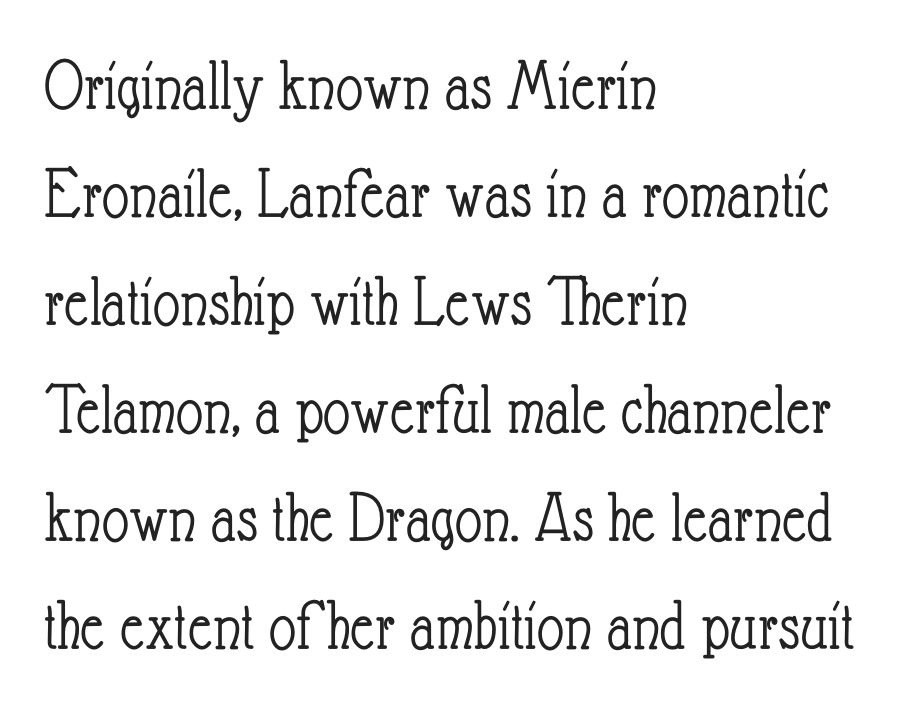
Unlike italic type, these characters show no tilt at all. The zone under the glyphs is completely vacant. This block has exactly the height ordinary leading produces. The text block is weighted toward the left margin, trailing off unevenly rightward.
